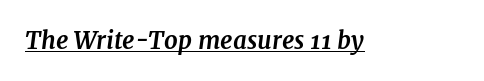
{"italic": "yes", "lean": "right", "slant_degrees": 7, "bold": "yes", "underline": "yes", "letter_spacing": "normal", "letter_spacing_em": 0.0, "glyph_px": 24}
